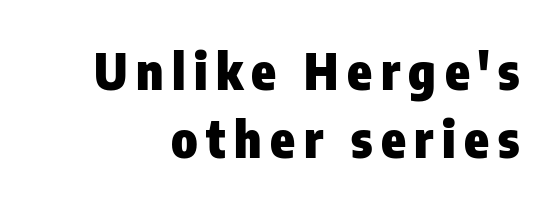
{"serif": "no", "italic": "no", "bold": "yes", "weight": "heavy", "width": "condensed", "stroke_contrast": "low", "x_height": "medium", "monospaced": "no", "underline": "no", "align": "right", "line_spacing": "normal", "line_spacing_ratio": 1.36, "glyph_px": 50}
